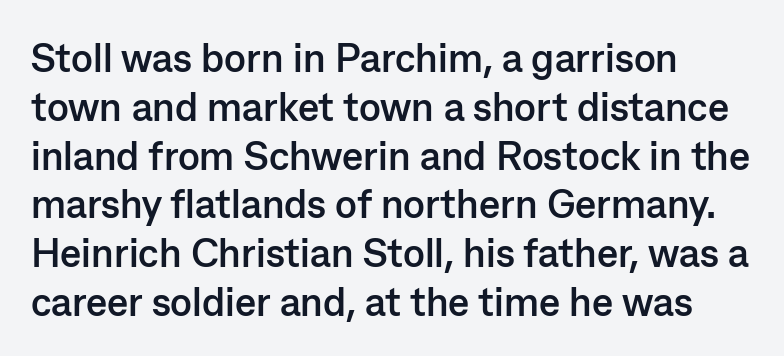
The image shows 40 px semibold sans-serif type, upright; set left-aligned, line spacing 1.22x, normal letter spacing, not underlined; low stroke contrast and a medium x-height.
